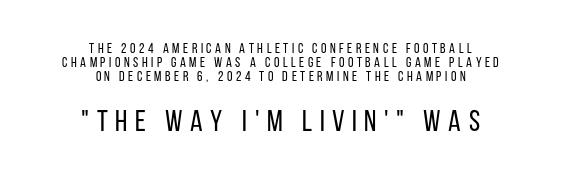
Q: Is the text bold? A: No.
Q: Is the text italic (slanted)? A: No, it is upright.
Q: Is the typeface a serif or a sans-serif typeface? A: Sans-serif.
Q: Is the text underlined? A: No.
Q: How is the paragraph aligned? A: Centered.
Q: Is the spacing between letters normal or unusually wide? A: Unusually wide.
Q: Is the spacing between lines tight, normal or loose? A: Tight.
Q: Which block of text is set in a larger size, the first (top) or the second (bottom)? A: The second (bottom) one.
Q: Width (condensed, normal, or wide)? A: Condensed.
Q: Stroke contrast? A: Low.
Q: x-height? A: Large.
Q: Monospaced? A: No.
